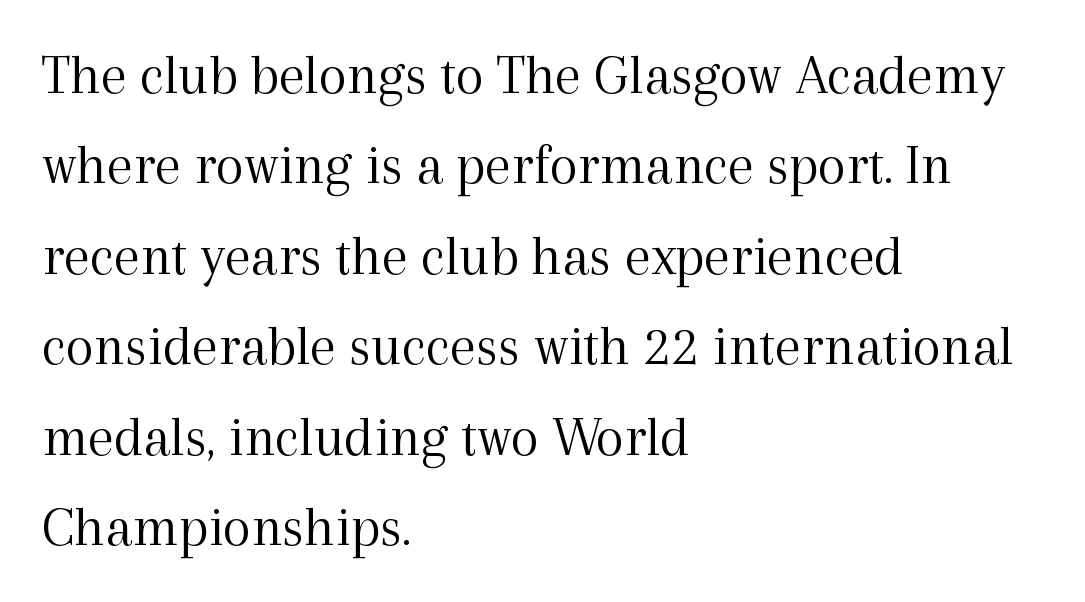
Nothing unusual about the tracking: characters are spaced as the font intends. Is this a heavy cut? Hardly; it is regular or lighter. Typographically, this falls in the serif category. The letters stand straight up with perfectly vertical stems. Leading: standard. Teacher's note: observe the even left margin — that is flush-left alignment.
